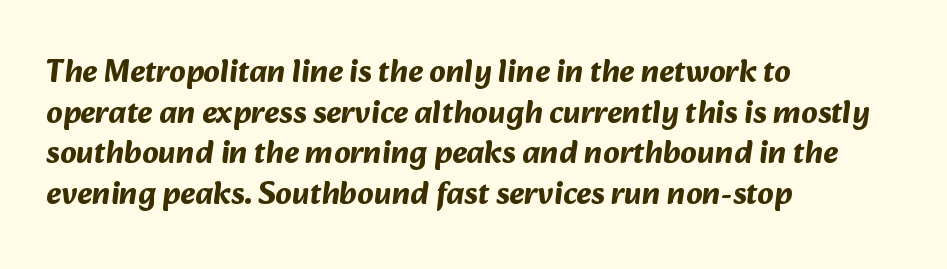
The image shows 32 px bold sans-serif type; set left-aligned, normal line spacing (1.27x), normal letter spacing, not underlined; medium stroke contrast and a medium x-height.
